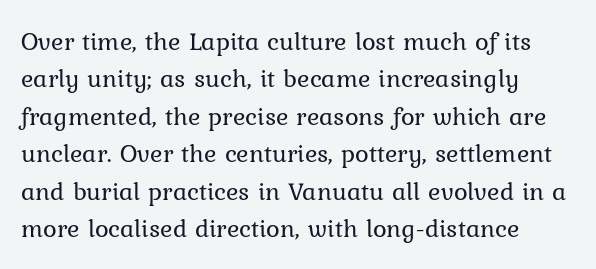
{"italic": "no", "bold": "no", "underline": "no", "align": "left", "line_spacing": "normal", "line_spacing_ratio": 1.44, "letter_spacing": "normal", "letter_spacing_em": 0.0, "glyph_px": 26}
